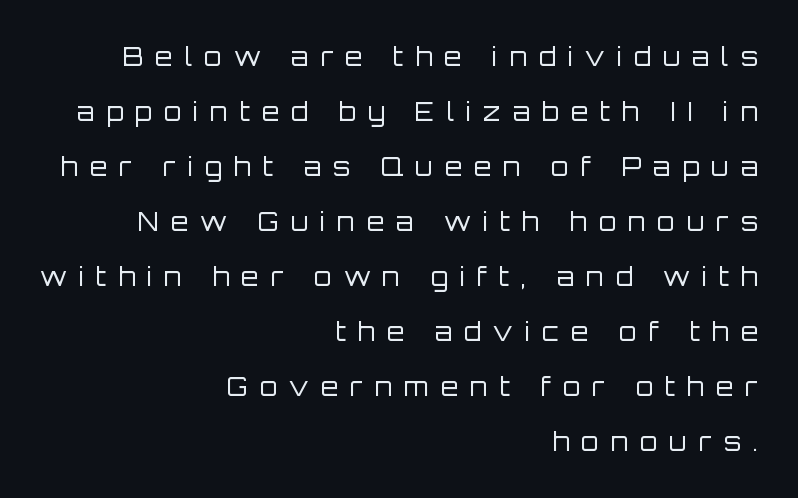
Q: Is the text bold? A: No.
Q: Is the text italic (slanted)? A: No, it is upright.
Q: Is the text underlined? A: No.
Q: How is the paragraph aligned? A: Right-aligned.
Q: Is the spacing between letters normal or unusually wide? A: Unusually wide.
Q: Is the spacing between lines tight, normal or loose? A: Loose.
